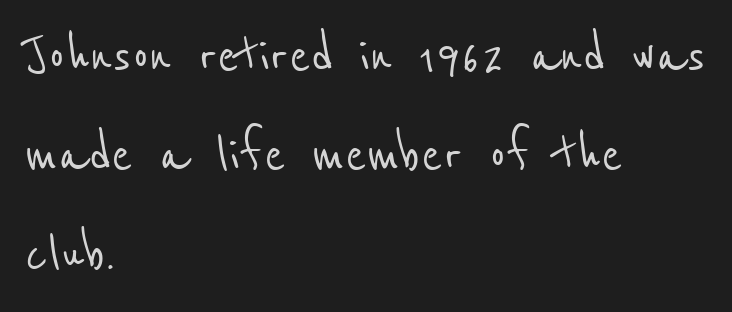
The image shows 63 px condensed sans-serif type; set left-aligned, normal line spacing (1.57x), normal letter spacing, not underlined; low stroke contrast and a medium x-height.
